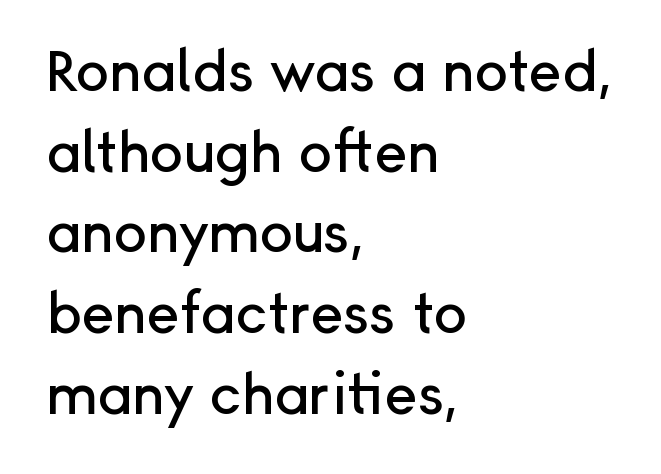
{"serif": "no", "italic": "no", "width": "normal", "stroke_contrast": "low", "x_height": "medium", "monospaced": "no", "underline": "no", "align": "left", "line_spacing": "normal", "line_spacing_ratio": 1.44, "letter_spacing": "normal", "letter_spacing_em": 0.0, "glyph_px": 56}
